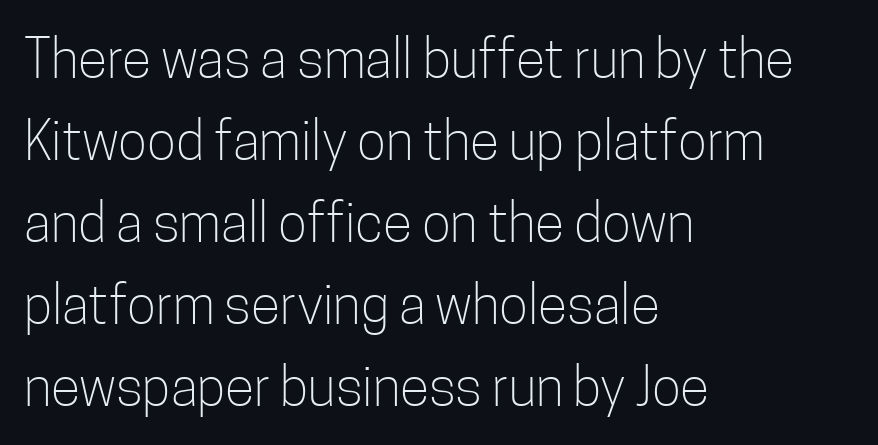
The image shows 54 px light, condensed sans-serif type, upright; set left-aligned, normal line spacing (1.52x), normal letter spacing, not underlined; low stroke contrast and a medium x-height.
